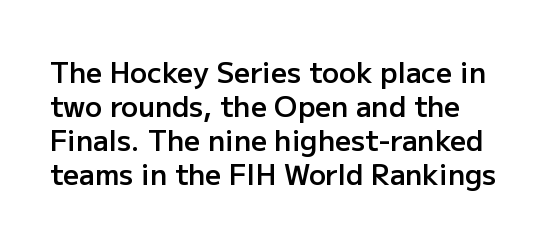
Decoration check: the copy has no underline. On the weight axis this lands at semibold, roughly 600. A typesetter would call this proportional, since set widths differ per character. Does the lettering tilt? It doesn't — this is upright. The text was rendered using a sans face with plain stroke endings.
